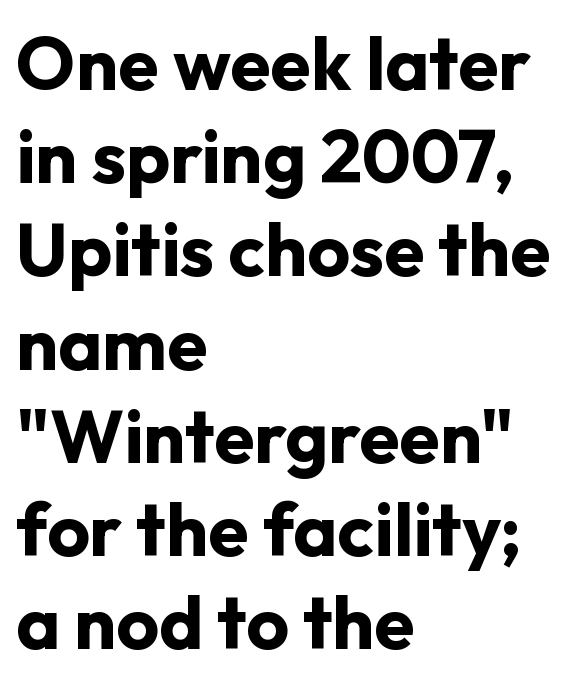
Q: Is the text bold? A: Yes.
Q: Is the text italic (slanted)? A: No, it is upright.
Q: Is the typeface a serif or a sans-serif typeface? A: Sans-serif.
Q: Is the text underlined? A: No.
Q: How is the paragraph aligned? A: Left-aligned.
Q: Is the spacing between letters normal or unusually wide? A: Normal.
Q: Is the spacing between lines tight, normal or loose? A: Normal.
Q: Width (condensed, normal, or wide)? A: Normal.
Q: Stroke contrast? A: Low.
Q: x-height? A: Medium.
Q: Monospaced? A: No.
